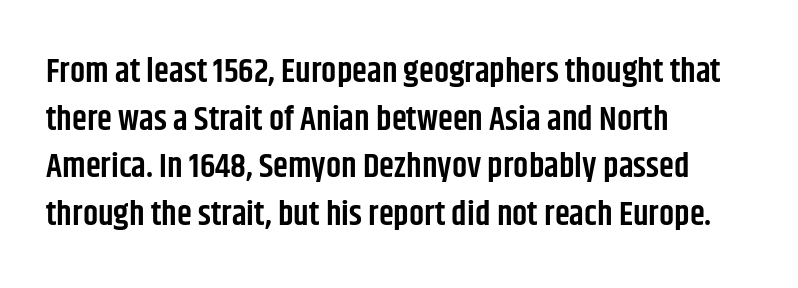
Regarding serifs, this sample does without them. Do the characters align in a grid? No, the font is proportional. Evenly set lines give the paragraph a standard silhouette. Horizontal alignment here is leftward, the default for most running prose. Does extra space separate the letters? No, they use regular spacing.
